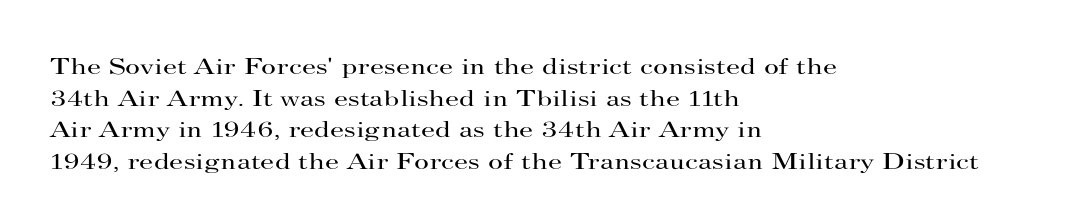
The image shows 23 px text type, upright; set left-aligned, normal line spacing (1.37x), normal letter spacing, not underlined.
